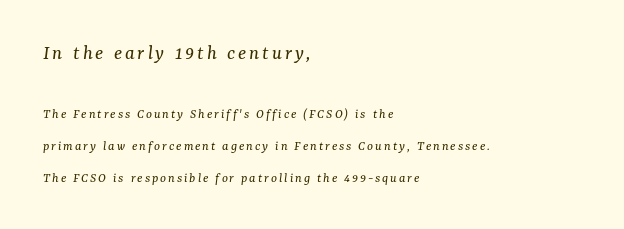
The image shows 21 px text type, italic (leaning right); set left-aligned, loose line spacing (2.26x), not underlined; the first (top) block is 1.5x larger.
